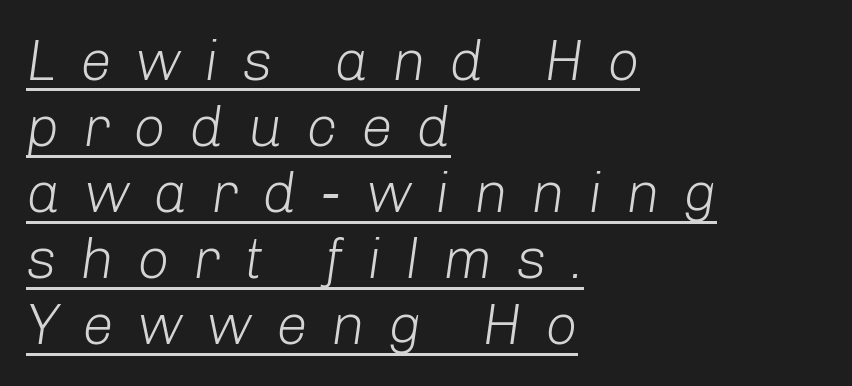
Spacing between characters has been opened up far beyond the box default. Character widths vary here, with narrow letters taking less room than wide ones. Style check: oblique. A light-to-regular cut is what we see here. Compared with a centered layout, this one pins lines to the left instead.
